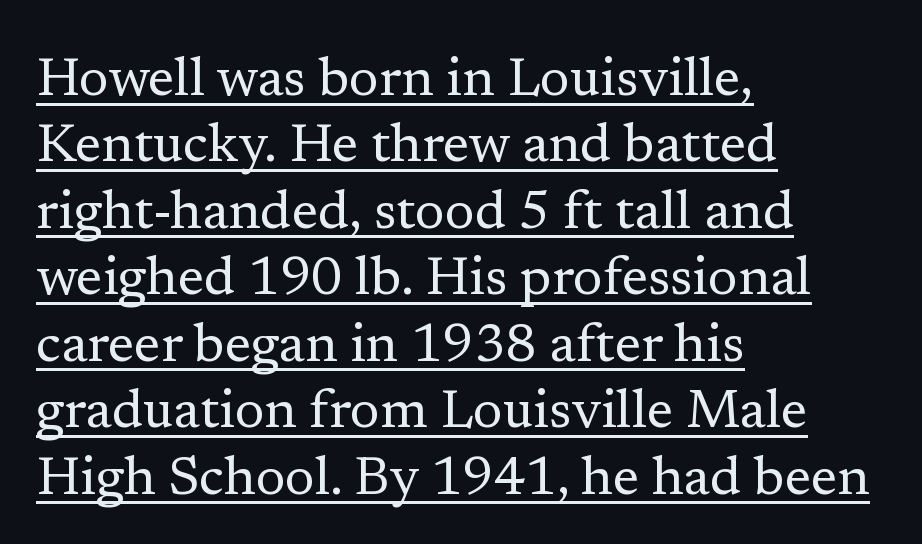
{"serif": "yes", "italic": "no", "bold": "no", "weight": "regular", "width": "normal", "stroke_contrast": "low", "x_height": "medium", "monospaced": "no", "underline": "yes", "align": "left", "line_spacing_ratio": 1.23, "letter_spacing": "normal", "letter_spacing_em": 0.0, "glyph_px": 54}
